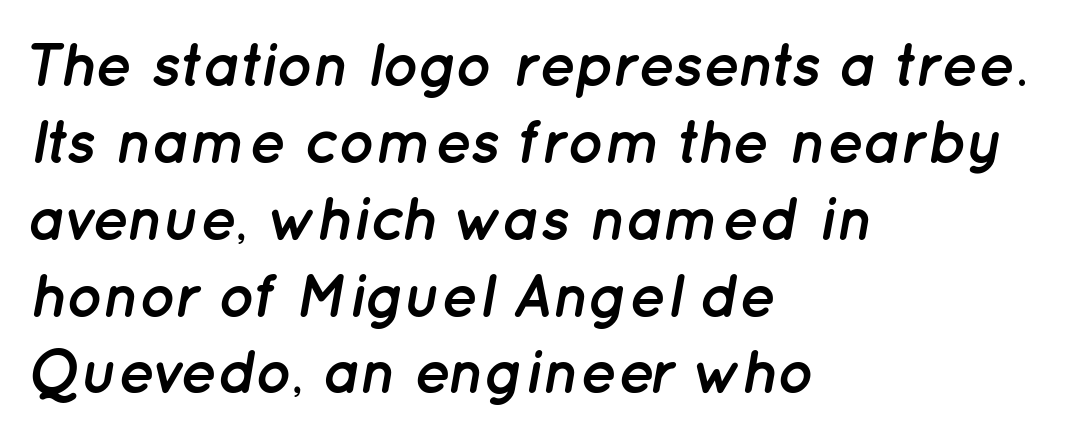
{"italic": "yes", "lean": "right", "slant_degrees": 12, "bold": "yes", "weight": "semibold", "width": "normal", "stroke_contrast": "low", "x_height": "medium", "monospaced": "no", "underline": "no", "align": "left", "line_spacing": "normal", "line_spacing_ratio": 1.26, "letter_spacing": "normal", "letter_spacing_em": 0.0, "glyph_px": 61}
